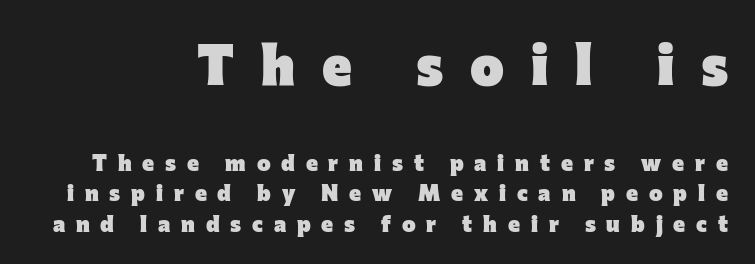
Q: Is the text bold? A: Yes.
Q: Is the text italic (slanted)? A: No, it is upright.
Q: Is the typeface a serif or a sans-serif typeface? A: Sans-serif.
Q: Is the text underlined? A: No.
Q: How is the paragraph aligned? A: Right-aligned.
Q: Is the spacing between letters normal or unusually wide? A: Unusually wide.
Q: Is the spacing between lines tight, normal or loose? A: Normal.
Q: Which block of text is set in a larger size, the first (top) or the second (bottom)? A: The first (top) one.
Q: Width (condensed, normal, or wide)? A: Normal.
Q: Stroke contrast? A: Low.
Q: x-height? A: Medium.
Q: Monospaced? A: No.
